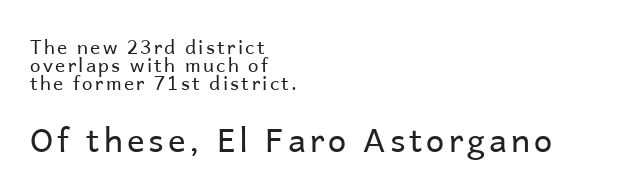
Q: Is the text bold? A: No.
Q: Is the text italic (slanted)? A: No, it is upright.
Q: Is the typeface a serif or a sans-serif typeface? A: Sans-serif.
Q: Is the text underlined? A: No.
Q: How is the paragraph aligned? A: Left-aligned.
Q: Is the spacing between lines tight, normal or loose? A: Tight.
Q: Which block of text is set in a larger size, the first (top) or the second (bottom)? A: The second (bottom) one.
Q: Width (condensed, normal, or wide)? A: Normal.
Q: Stroke contrast? A: Low.
Q: x-height? A: Medium.
Q: Monospaced? A: No.
